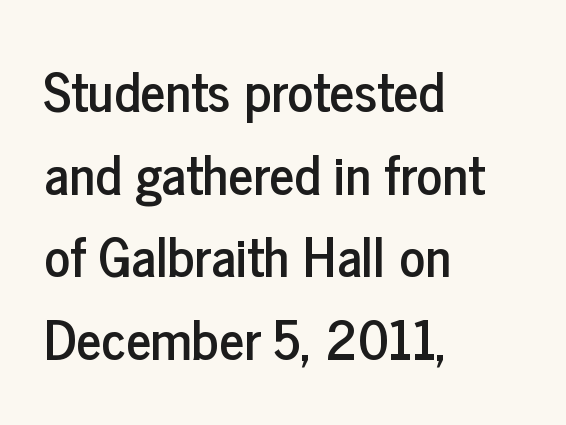
The lines are quadded left. Type without underlining. Are there feet on the stems? There aren't — it's a sans. Caption: standard tracking, unaltered. A typesetter would call this proportional, since set widths differ per character.
